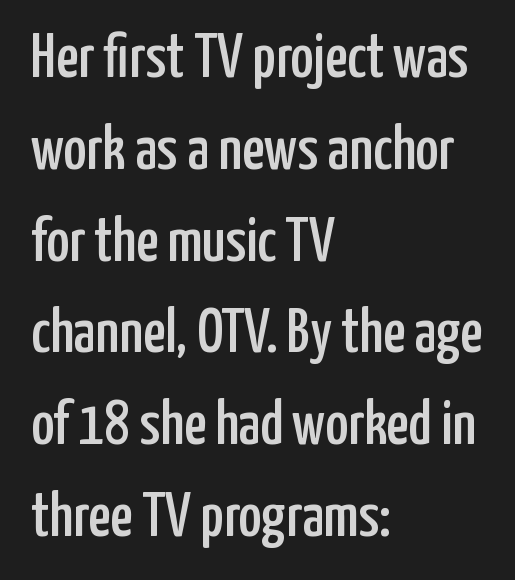
{"serif": "no", "italic": "no", "width": "condensed", "stroke_contrast": "low", "x_height": "medium", "monospaced": "no", "underline": "no", "align": "left", "line_spacing": "normal", "line_spacing_ratio": 1.48, "letter_spacing": "normal", "letter_spacing_em": 0.0, "glyph_px": 62}
